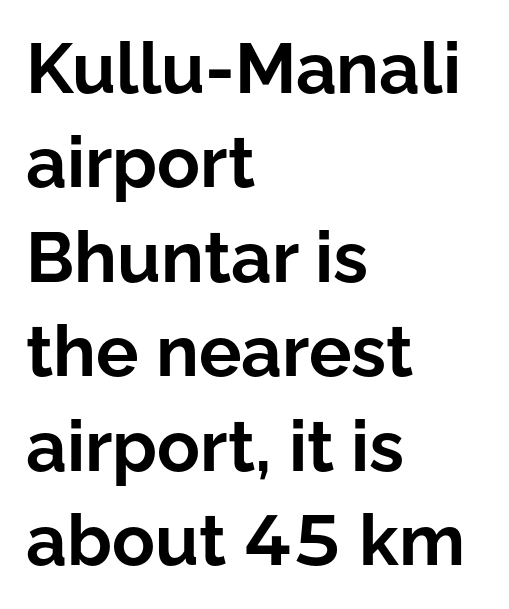
The setting favours the left margin, as ordinary paragraphs usually do. The letters stand upright; this is a roman face. Decoration check: the copy has no underline. Compared with typical body copy, the letter spacing here is the same.
